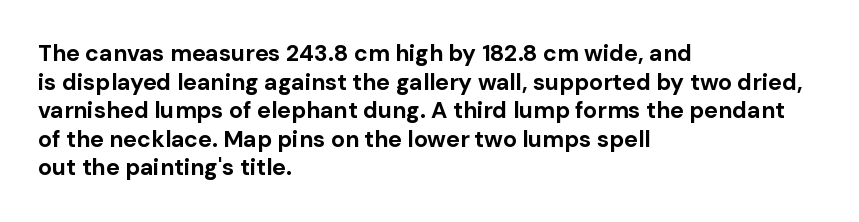
{"italic": "no", "bold": "yes", "underline": "no", "align": "left", "line_spacing_ratio": 1.24, "letter_spacing": "normal", "letter_spacing_em": 0.0, "glyph_px": 23}
